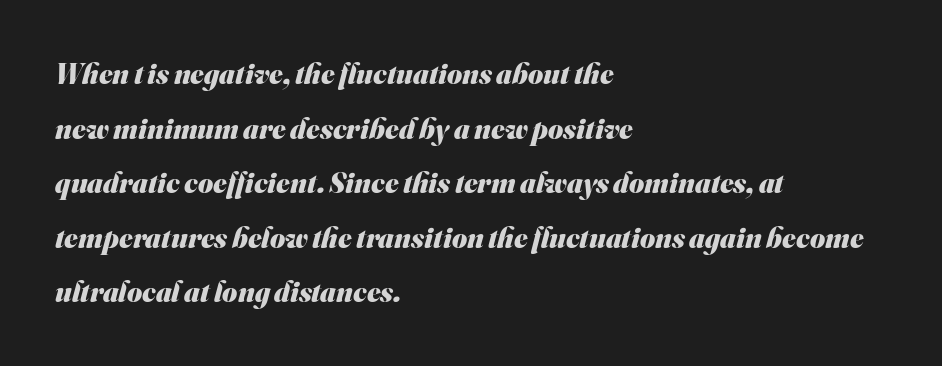
The rendering anchors every line to the left-hand side. Compared with typical body copy, the letter spacing here is the same. The face used here is proportionally spaced, like ordinary book or web type. The glyphs have the mass of a bold cut. The words here are not underlined. Examine the stroke ends and you'll find no serifs.
